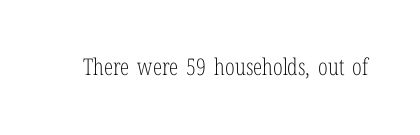
Q: Is the text bold? A: No.
Q: Is the text italic (slanted)? A: No, it is upright.
Q: Is the text underlined? A: No.
Q: Is the spacing between letters normal or unusually wide? A: Normal.
